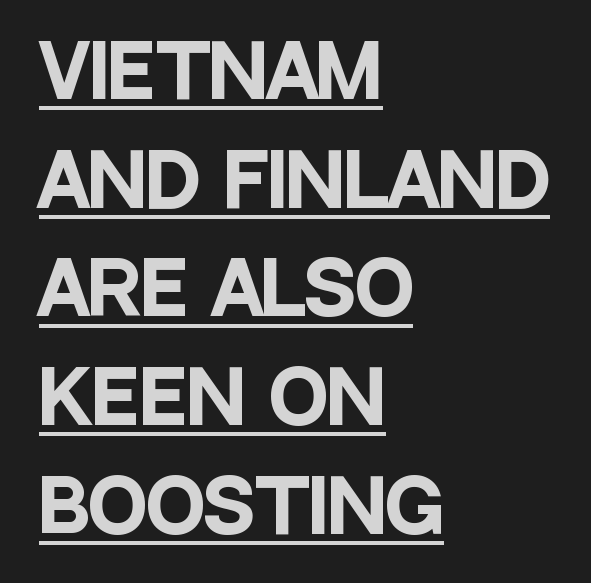
{"serif": "no", "italic": "no", "bold": "yes", "weight": "heavy", "width": "condensed", "stroke_contrast": "low", "x_height": "large", "monospaced": "no", "underline": "yes", "align": "left", "line_spacing": "normal", "line_spacing_ratio": 1.53, "letter_spacing": "normal", "letter_spacing_em": 0.0, "glyph_px": 71}
